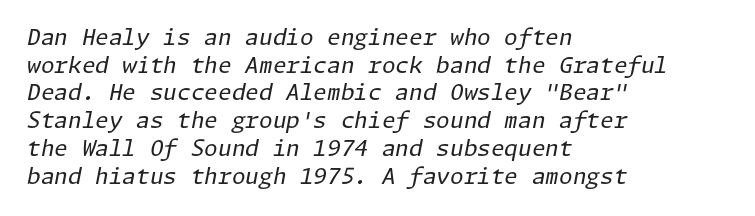
A classic flush-left, rag-right setting is used for this passage. Is the type slanted? Yes — the strokes lean at a clear angle. Baseline-to-baseline distance is the conventional proportion of letter height. This sample uses plain, unmodified letter spacing. The space beneath each line is pristine and unruled.
